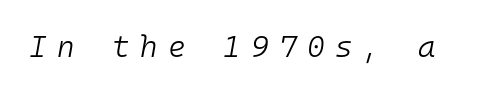
{"italic": "yes", "lean": "right", "slant_degrees": 10, "bold": "no", "weight": "light", "width": "normal", "stroke_contrast": "low", "x_height": "medium", "monospaced": "yes", "underline": "no", "letter_spacing": "wide", "letter_spacing_em": 0.34, "glyph_px": 30}
